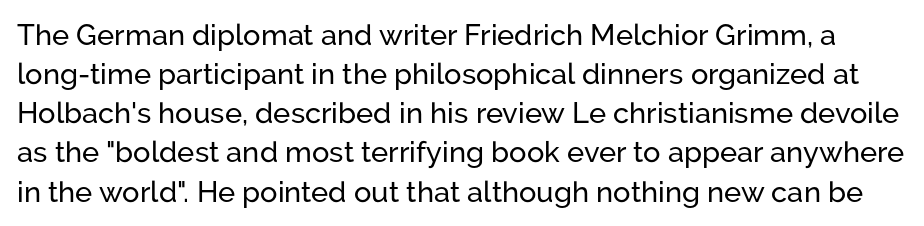
{"serif": "no", "italic": "no", "width": "normal", "stroke_contrast": "low", "x_height": "medium", "monospaced": "no", "underline": "no", "line_spacing": "normal", "line_spacing_ratio": 1.35, "letter_spacing": "normal", "letter_spacing_em": 0.0, "glyph_px": 29}
